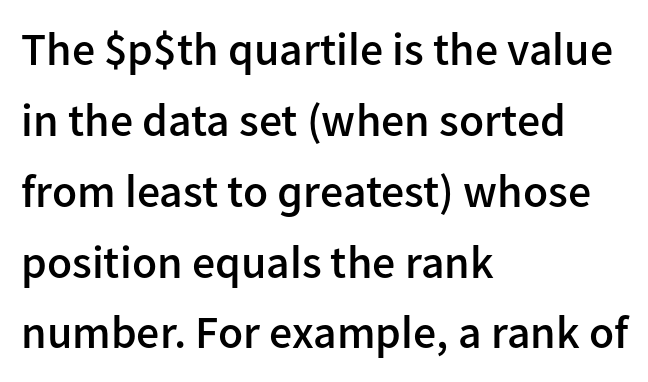
Each letter keeps its own natural width here, so spacing adapts to shape. Do the letters lean? They stand straight. Each word holds together tightly as a unit, with standard inter-letter gaps. Layout note: lines flush left. On the weight axis this lands at semibold, roughly 600. Summary of vertical rhythm: regular, with standard interline spacing.
